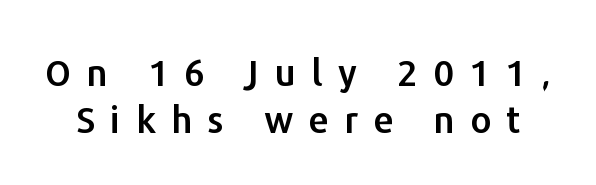
The image shows 37 px sans-serif type, upright; set normal line spacing (1.28x), unusually wide letter spacing (+0.41 em), not underlined; low stroke contrast and a medium x-height.
